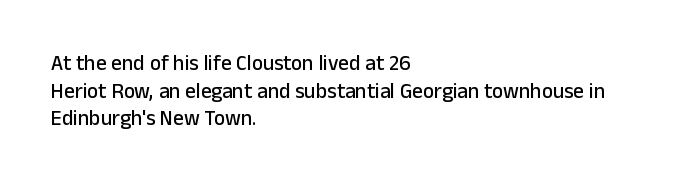
{"italic": "no", "underline": "no", "align": "left", "line_spacing": "normal", "line_spacing_ratio": 1.31, "letter_spacing": "normal", "letter_spacing_em": 0.0, "glyph_px": 21}
